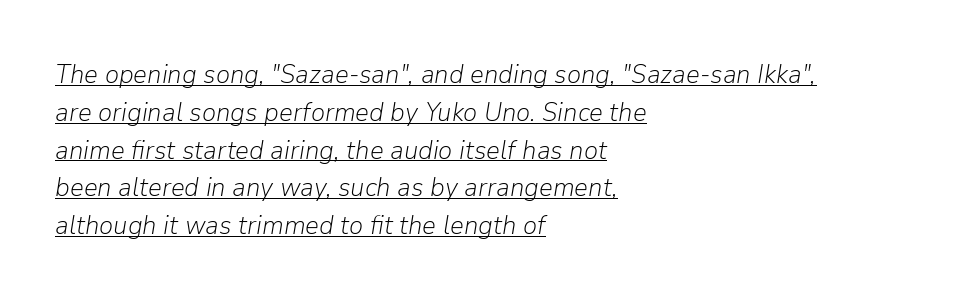
The image shows 27 px text type, italic (leaning right); set left-aligned, normal line spacing (1.4x), normal letter spacing, underlined.
